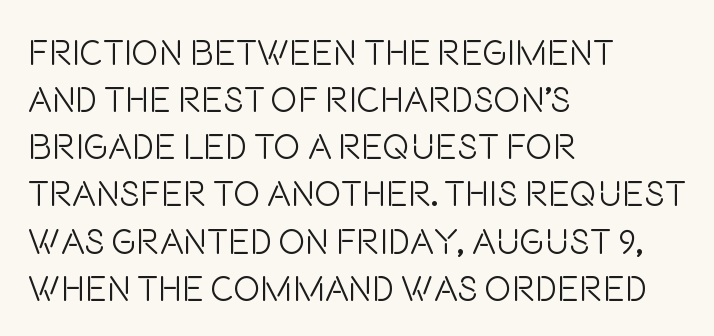
The image shows 36 px light, condensed sans-serif type, upright; set left-aligned, normal line spacing (1.31x), normal letter spacing, not underlined; low stroke contrast and a large x-height.
